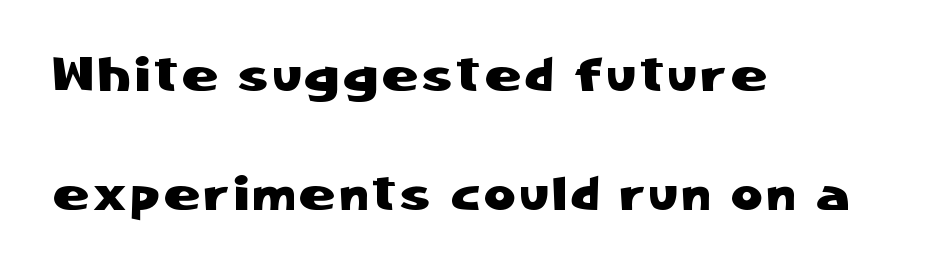
The image shows 48 px sans-serif type, upright; set left-aligned, loose line spacing (2.48x), not underlined; low stroke contrast and a medium x-height.
